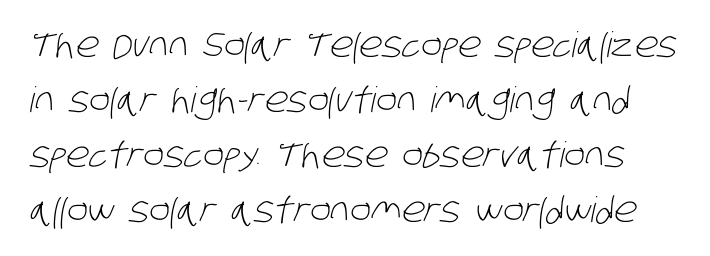
Typographically, this falls in the sans-serif category. Evenly set lines give the paragraph a standard silhouette. Words appear dense and cohesive because spacing is normal. Think of a printed novel: that variable character pitch is what you see here.
